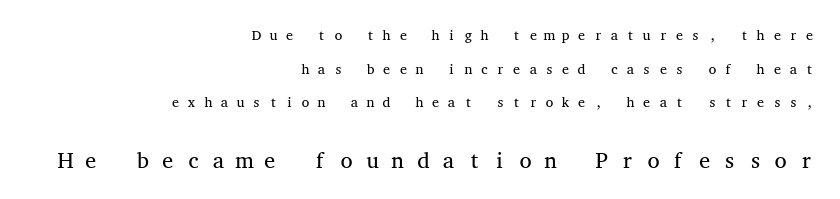
Is the type heavy? It reads as light-to-regular instead. Reading down the column, the eye jumps a long way to each next line. The gaps between neighbouring characters are conspicuously large. Which margin do the lines hug? The right one — the left edge is uneven.
